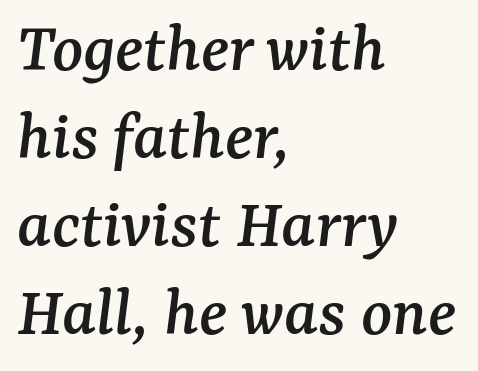
{"serif": "yes", "italic": "yes", "lean": "right", "slant_degrees": 7, "width": "normal", "stroke_contrast": "medium", "x_height": "medium", "monospaced": "no", "underline": "no", "align": "left", "line_spacing_ratio": 1.22, "letter_spacing": "normal", "letter_spacing_em": 0.0, "glyph_px": 72}
